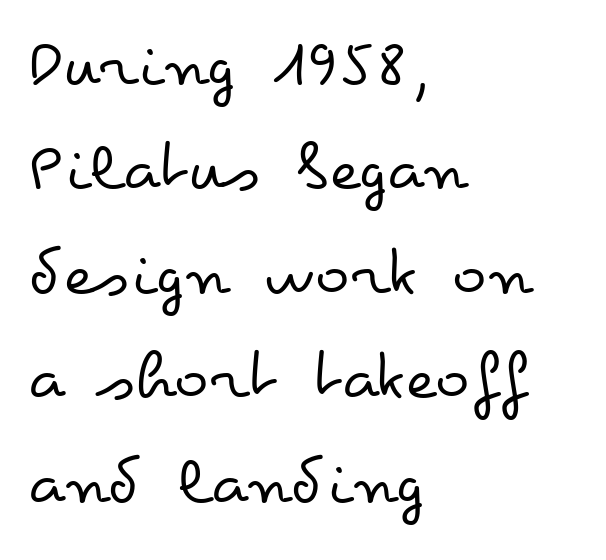
The image shows 72 px regular-weight, wide type, upright; set left-aligned, normal line spacing (1.45x), normal letter spacing, not underlined; low stroke contrast and a small x-height.
